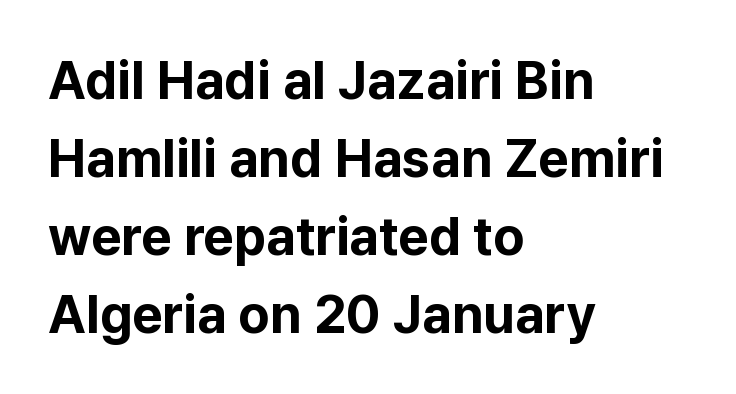
Q: Is the text bold? A: Yes.
Q: Is the text italic (slanted)? A: No, it is upright.
Q: Is the typeface a serif or a sans-serif typeface? A: Sans-serif.
Q: Is the text underlined? A: No.
Q: How is the paragraph aligned? A: Left-aligned.
Q: Is the spacing between letters normal or unusually wide? A: Normal.
Q: Is the spacing between lines tight, normal or loose? A: Normal.
Q: Width (condensed, normal, or wide)? A: Normal.
Q: Stroke contrast? A: Low.
Q: x-height? A: Medium.
Q: Monospaced? A: No.
